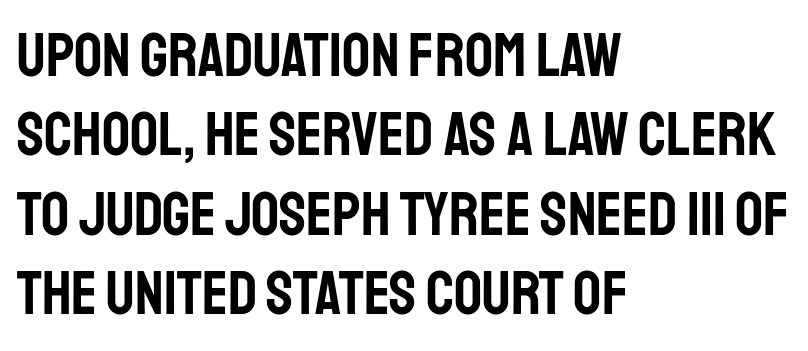
{"serif": "no", "italic": "no", "width": "condensed", "stroke_contrast": "low", "x_height": "large", "monospaced": "no", "underline": "no", "align": "left", "line_spacing": "normal", "line_spacing_ratio": 1.28, "letter_spacing": "normal", "letter_spacing_em": 0.0, "glyph_px": 62}
